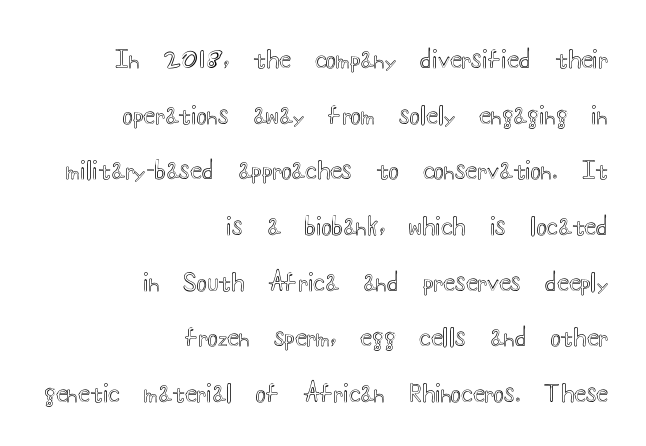
The image shows 24 px text type, upright; set right-aligned, loose line spacing (2.32x), normal letter spacing, not underlined.
